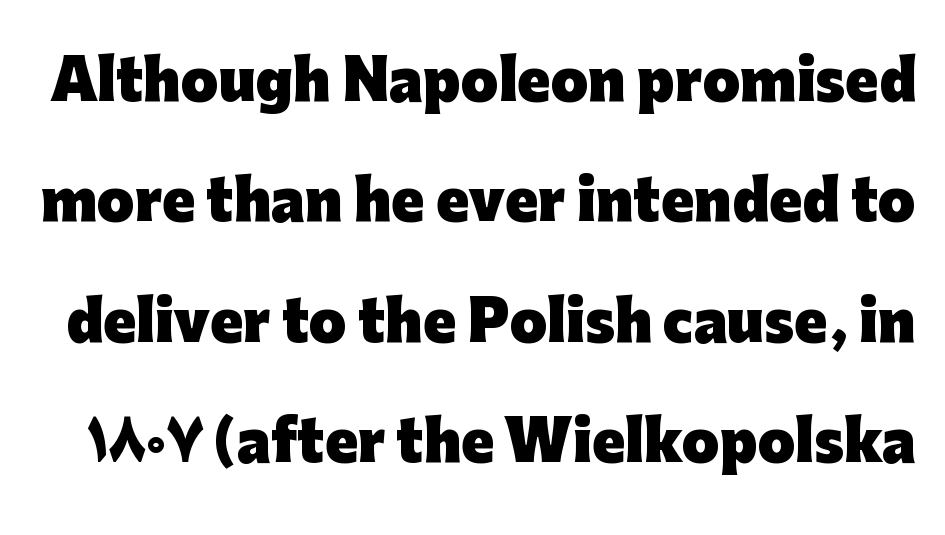
{"serif": "no", "italic": "no", "bold": "yes", "weight": "heavy", "width": "normal", "stroke_contrast": "low", "x_height": "medium", "monospaced": "no", "underline": "no", "line_spacing": "loose", "line_spacing_ratio": 2.23, "letter_spacing": "normal", "letter_spacing_em": 0.0, "glyph_px": 54}
